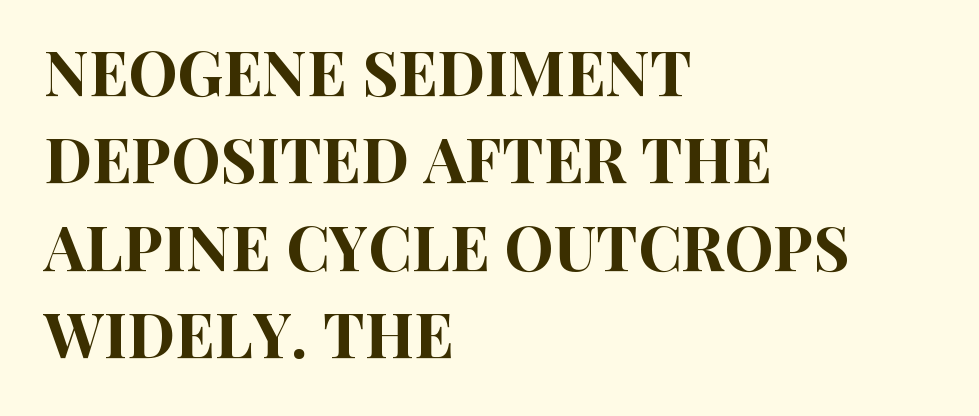
The image shows 62 px condensed sans-serif type, upright; set left-aligned, normal line spacing (1.41x), normal letter spacing, not underlined; high stroke contrast and a large x-height.
